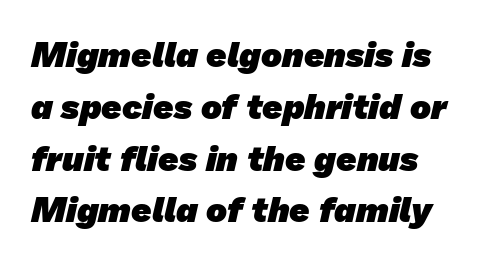
The image shows 35 px heavy sans-serif type; set normal line spacing (1.48x), normal letter spacing, not underlined; low stroke contrast and a medium x-height.
